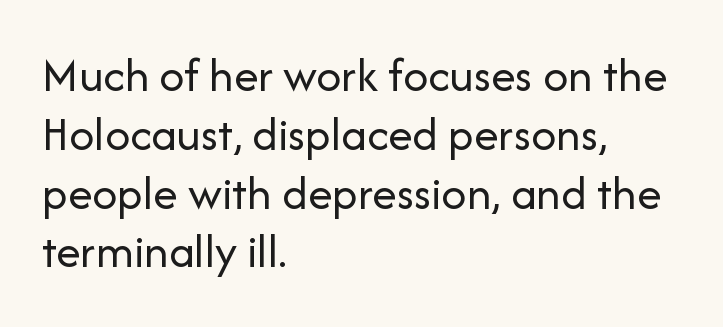
The image shows 49 px regular-weight sans-serif type, upright; set left-aligned, line spacing 1.2x, normal letter spacing, not underlined; low stroke contrast and a medium x-height.
